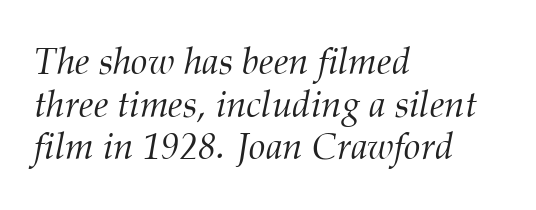
{"serif": "yes", "italic": "yes", "lean": "right", "slant_degrees": 12, "bold": "no", "weight": "light", "width": "normal", "stroke_contrast": "medium", "x_height": "medium", "monospaced": "no", "underline": "no", "align": "left", "line_spacing": "tight", "line_spacing_ratio": 1.15, "letter_spacing": "normal", "letter_spacing_em": 0.0, "glyph_px": 37}
